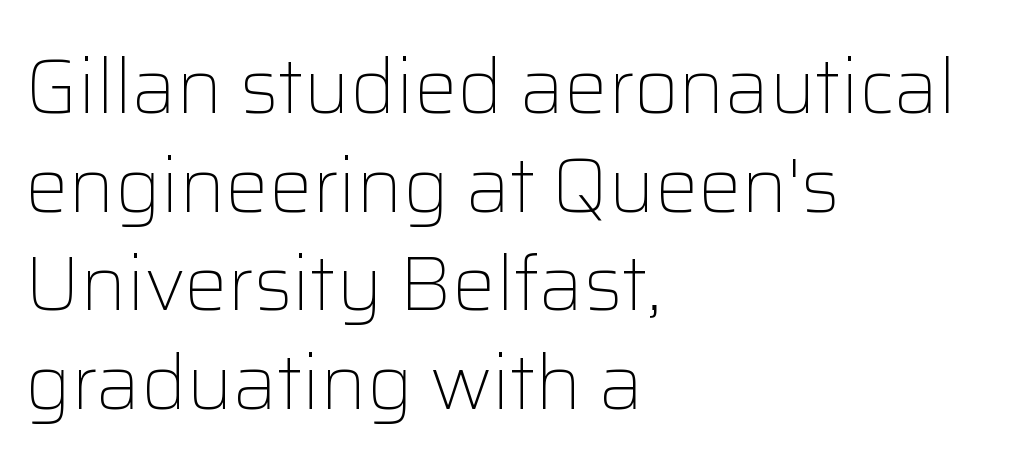
Descenders hang freely into open space. What kind of face is this? One without serifs — a sans. The setting favours the left margin, as ordinary paragraphs usually do. The weight would be labelled regular, book, light, or lighter still.
